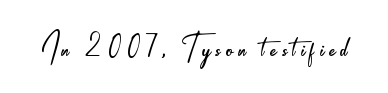
The image shows 44 px light, condensed sans-serif type; set not underlined; low stroke contrast and a small x-height.
